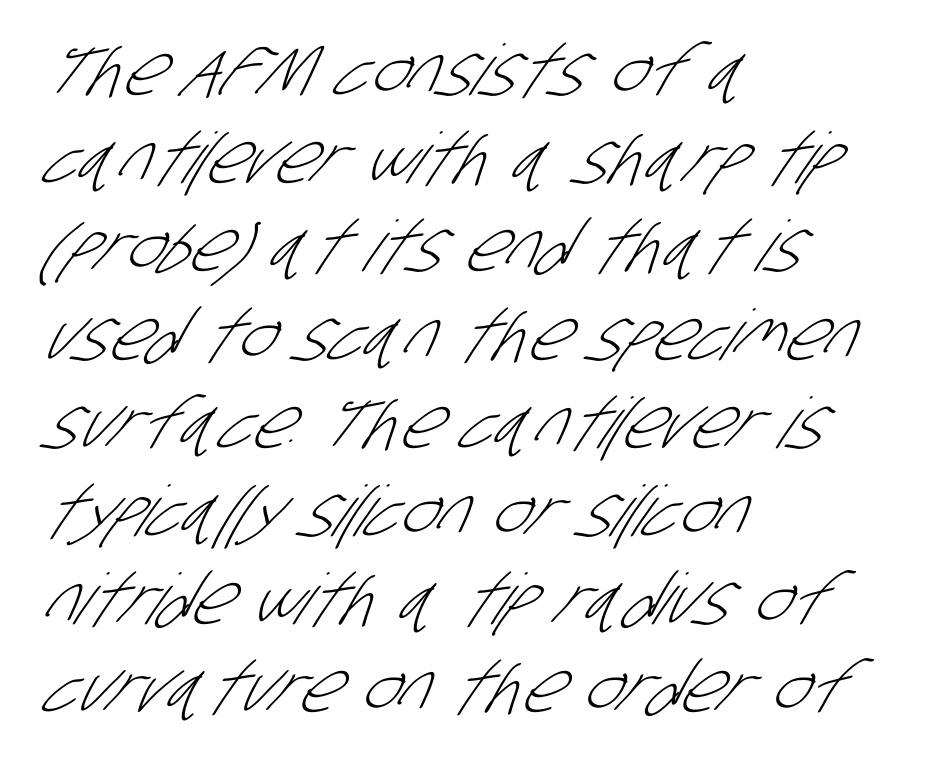
Q: Is the text bold? A: No.
Q: Is the typeface a serif or a sans-serif typeface? A: Sans-serif.
Q: Is the text underlined? A: No.
Q: How is the paragraph aligned? A: Left-aligned.
Q: Is the spacing between letters normal or unusually wide? A: Normal.
Q: Is the spacing between lines tight, normal or loose? A: Normal.
Q: Width (condensed, normal, or wide)? A: Condensed.
Q: Stroke contrast? A: Low.
Q: x-height? A: Large.
Q: Monospaced? A: No.
